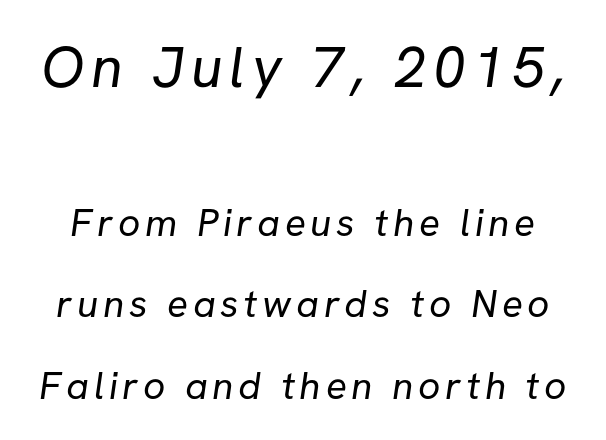
The image shows 58 px regular-weight sans-serif type; set loose line spacing (2.09x), not underlined; the first (top) block is 1.49x larger; low stroke contrast and a medium x-height.
